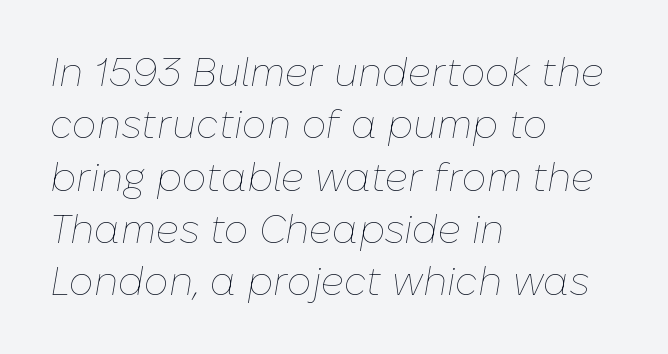
Q: Is the text bold? A: No.
Q: Is the text italic (slanted)? A: Yes, it leans right by about 10 degrees.
Q: Is the text underlined? A: No.
Q: How is the paragraph aligned? A: Left-aligned.
Q: Is the spacing between letters normal or unusually wide? A: Normal.
Q: Is the spacing between lines tight, normal or loose? A: Normal.
Q: Width (condensed, normal, or wide)? A: Normal.
Q: Stroke contrast? A: Low.
Q: x-height? A: Medium.
Q: Monospaced? A: No.
